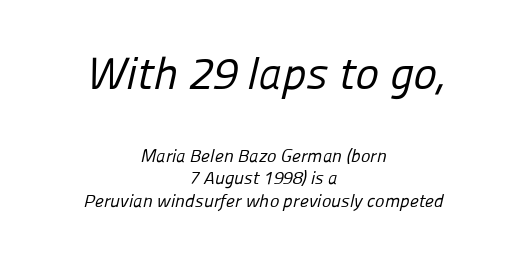
The image shows 45 px regular-weight sans-serif type; set centered, normal line spacing (1.26x), normal letter spacing, not underlined; the first (top) block is 2.5x larger; low stroke contrast and a medium x-height.
